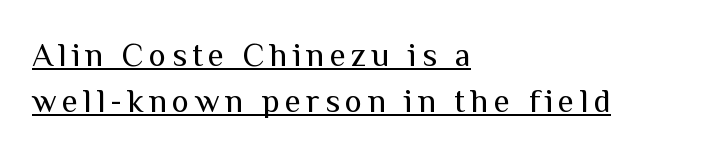
The image shows 33 px regular-weight sans-serif type, upright; set left-aligned, normal line spacing (1.4x), underlined; medium stroke contrast and a medium x-height.
